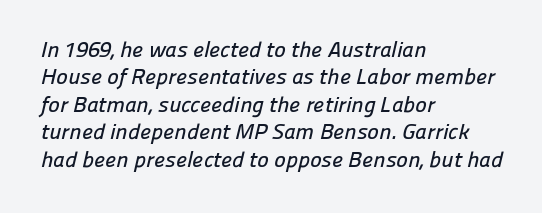
Observe the ordinary spacing: letters are neighbours, not strangers. The lines in this sample share a left origin and differ only in where they stop. Unmarked baselines from the first word to the last. These lines sit exactly where default settings would place them.
